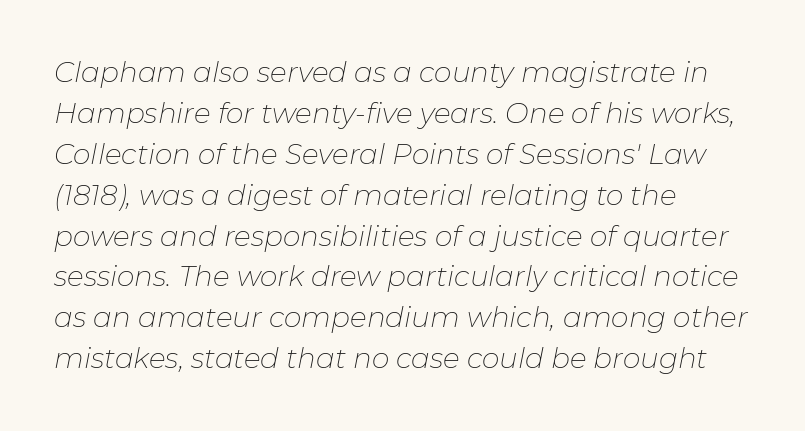
Quick note: italic. Regular leading. The gaps between neighbouring characters are ordinary and unremarkable. On a weight scale, this lands at 450 or below. Each line starts at the same left margin while the right side varies.
